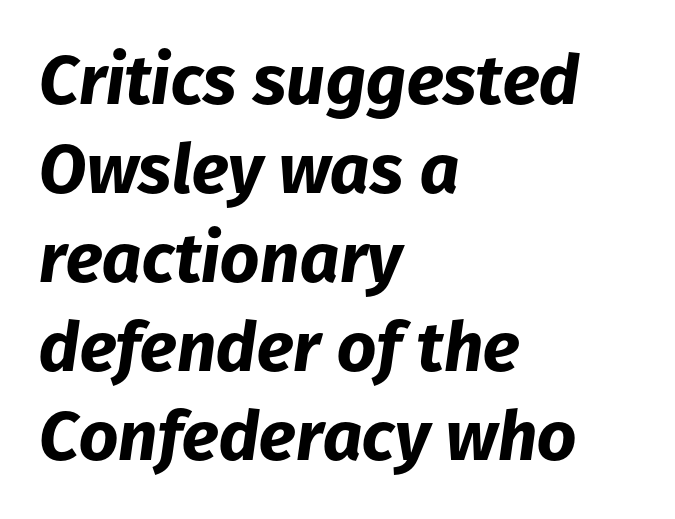
{"italic": "yes", "lean": "right", "slant_degrees": 8, "bold": "yes", "weight": "bold", "width": "normal", "stroke_contrast": "low", "x_height": "medium", "monospaced": "no", "underline": "no", "align": "left", "line_spacing": "normal", "line_spacing_ratio": 1.29, "letter_spacing": "normal", "letter_spacing_em": 0.0, "glyph_px": 69}
